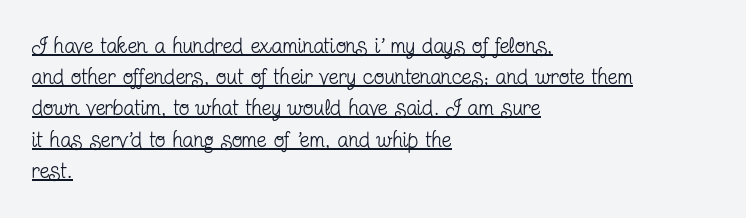
{"italic": "no", "bold": "no", "underline": "yes", "align": "left", "line_spacing": "normal", "line_spacing_ratio": 1.42, "letter_spacing": "normal", "letter_spacing_em": 0.0, "glyph_px": 22}
